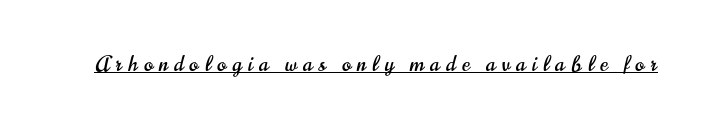
{"underline": "yes", "letter_spacing": "wide", "letter_spacing_em": 0.3, "glyph_px": 21}
